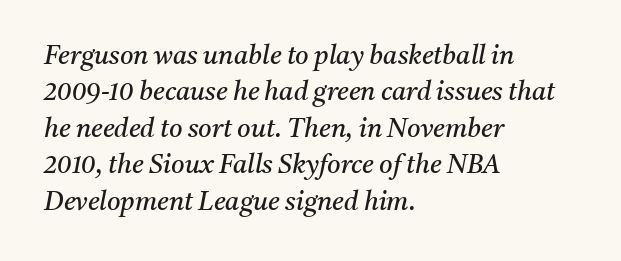
Is the type heavy? It reads as light-to-regular instead. A normal amount of white space separates one row of letters from the next. Teacher's note: observe the even left margin — that is flush-left alignment. Inter-character spacing is left at the font's built-in metrics. Underline: absent.
